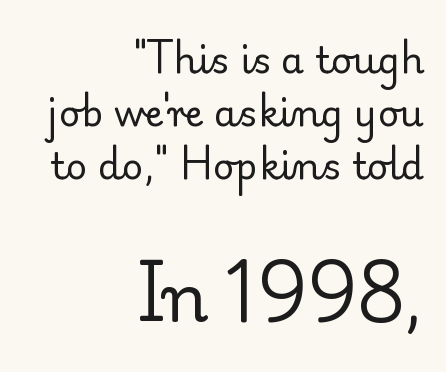
{"serif": "yes", "italic": "no", "bold": "no", "weight": "regular", "width": "normal", "stroke_contrast": "low", "x_height": "small", "monospaced": "no", "underline": "no", "align": "right", "line_spacing": "normal", "line_spacing_ratio": 1.43, "letter_spacing": "normal", "letter_spacing_em": 0.0, "larger_block": "second", "size_ratio": 1.76, "glyph_px": 65}
